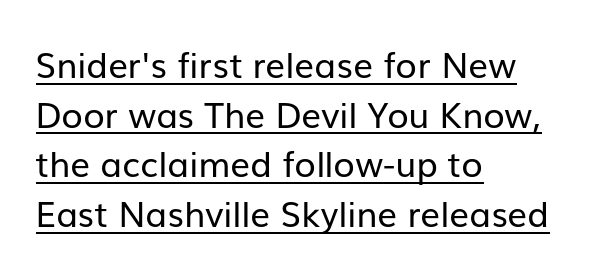
Nothing heavy about these letters — not bold at all. These lines are set flush left with a ragged right edge. A typesetter would call this zero additional tracking. A typographer would call this underscored text. In terms of leading, this rendering sits right in the middle.
